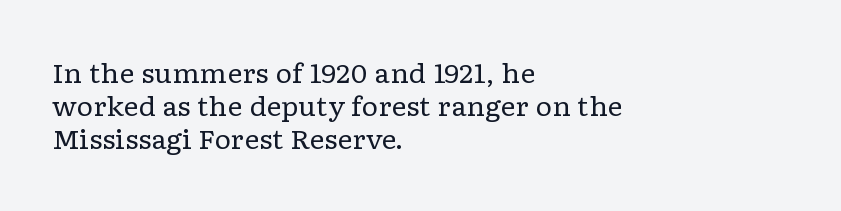
When letters stand straight like this, we call the style roman or upright. These lines sit exactly where default settings would place them. Students, note that the glyphs here touch the page at normal intervals. The passage shown is not bold in any degree. In CSS terms this would be text-align: left. Underlining? Definitely not there.
